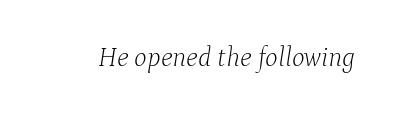
Rendered with sloped, italic letterforms. The strokes carry an ordinary text weight at most. How are the letters spaced? Ordinarily, with no added tracking. The zone under the glyphs is completely vacant.
